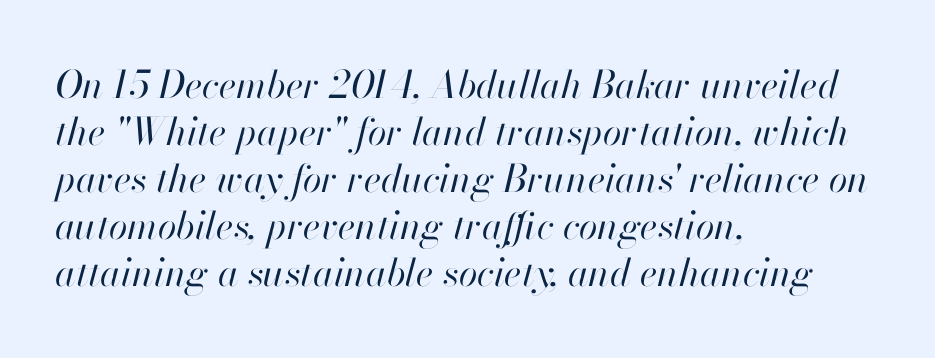
Q: Is the text bold? A: No.
Q: Is the text italic (slanted)? A: Yes, it leans right by about 13 degrees.
Q: Is the text underlined? A: No.
Q: How is the paragraph aligned? A: Left-aligned.
Q: Is the spacing between letters normal or unusually wide? A: Normal.
Q: Width (condensed, normal, or wide)? A: Normal.
Q: Stroke contrast? A: High.
Q: x-height? A: Small.
Q: Monospaced? A: No.
